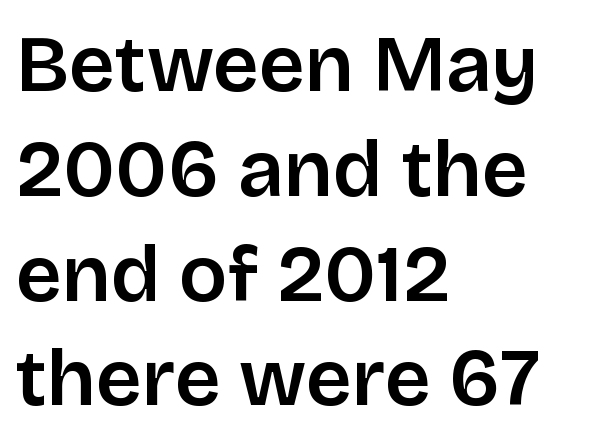
The image shows 80 px sans-serif type, upright; set left-aligned, normal line spacing (1.31x), normal letter spacing, not underlined; low stroke contrast and a large x-height.
